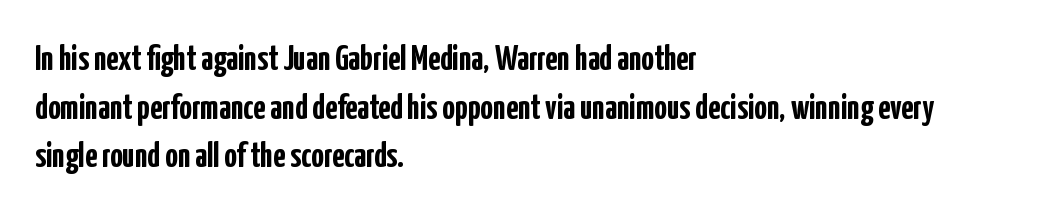
{"serif": "no", "italic": "no", "bold": "yes", "weight": "semibold", "width": "condensed", "stroke_contrast": "low", "x_height": "medium", "monospaced": "no", "underline": "no", "align": "left", "line_spacing": "normal", "line_spacing_ratio": 1.39, "letter_spacing": "normal", "letter_spacing_em": 0.0, "glyph_px": 35}
